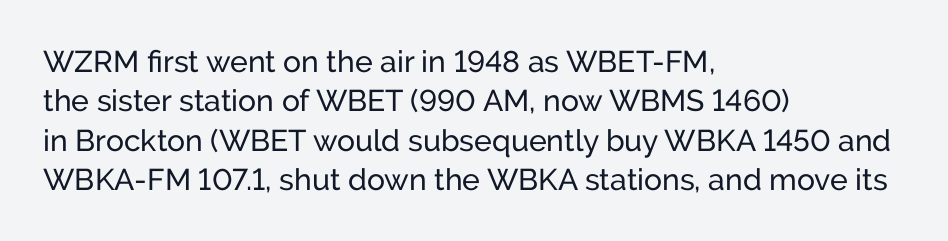
The image shows 30 px sans-serif type, upright; set left-aligned, normal line spacing (1.31x), normal letter spacing, not underlined; low stroke contrast and a medium x-height.
